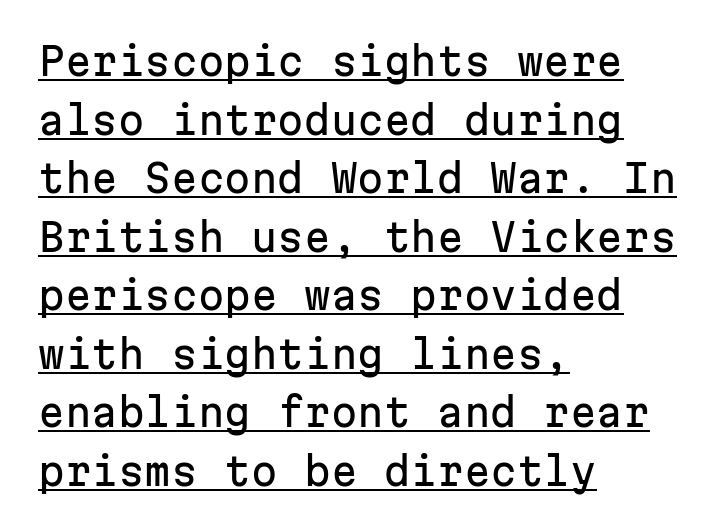
Q: Is the text italic (slanted)? A: No, it is upright.
Q: Is the typeface a serif or a sans-serif typeface? A: Sans-serif.
Q: Is the text underlined? A: Yes.
Q: How is the paragraph aligned? A: Left-aligned.
Q: Is the spacing between letters normal or unusually wide? A: Normal.
Q: Is the spacing between lines tight, normal or loose? A: Normal.
Q: Width (condensed, normal, or wide)? A: Normal.
Q: Stroke contrast? A: Low.
Q: x-height? A: Medium.
Q: Monospaced? A: Yes.
